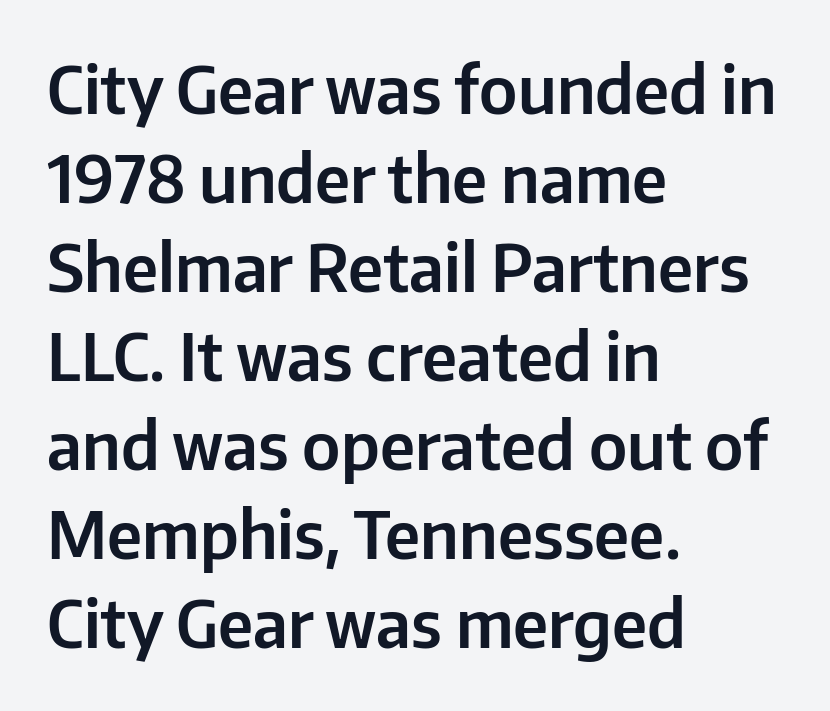
{"serif": "no", "italic": "no", "width": "normal", "stroke_contrast": "low", "x_height": "medium", "monospaced": "no", "underline": "no", "align": "left", "line_spacing": "normal", "line_spacing_ratio": 1.37, "letter_spacing": "normal", "letter_spacing_em": 0.0, "glyph_px": 65}
